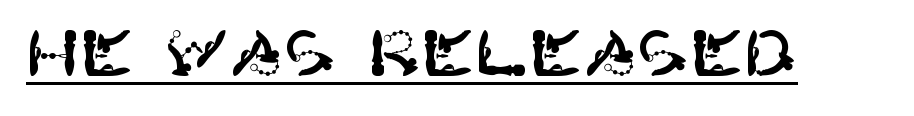
{"serif": "no", "italic": "no", "width": "normal", "stroke_contrast": "high", "x_height": "large", "underline": "yes", "letter_spacing": "normal", "letter_spacing_em": 0.0, "glyph_px": 64}
